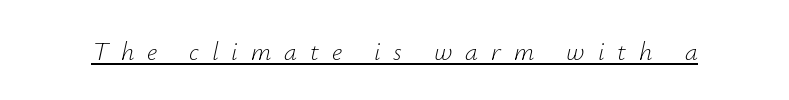
Q: Is the text bold? A: No.
Q: Is the text italic (slanted)? A: Yes, it leans right by about 12 degrees.
Q: Is the text underlined? A: Yes.
Q: Is the spacing between letters normal or unusually wide? A: Unusually wide.
